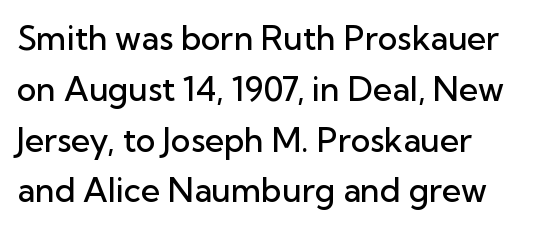
The image shows 33 px semibold sans-serif type, upright; set left-aligned, normal line spacing (1.54x), normal letter spacing, not underlined; low stroke contrast and a medium x-height.
